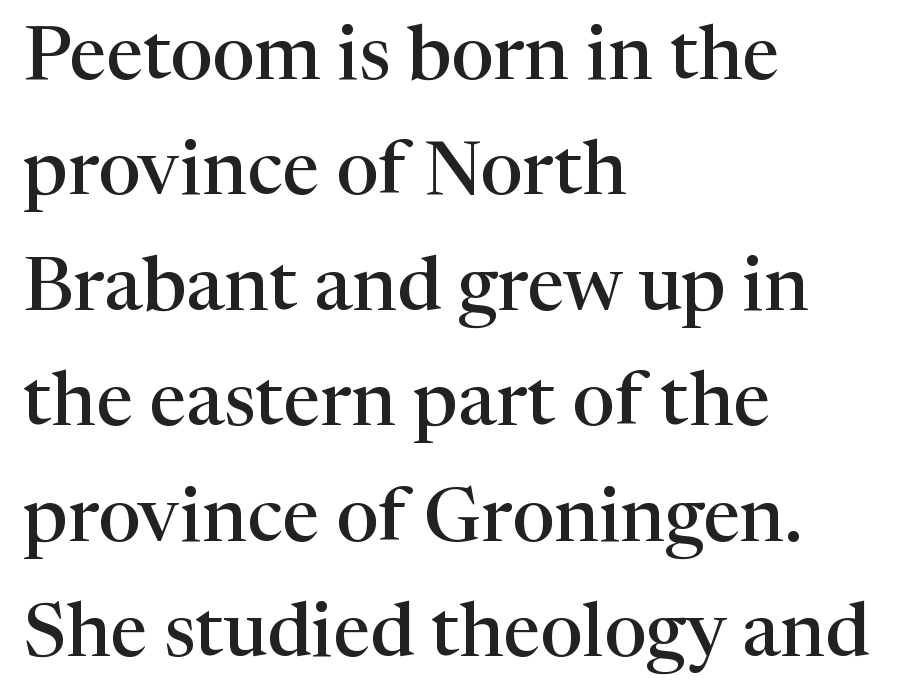
Underline: absent. The rendering uses natural spacing where letterforms have individual widths. Normally led — the rows are evenly, conventionally spaced. The axis of the letterforms is exactly vertical. Letterform terminals end in serifs throughout the passage. The characters look somewhat weighty, a semibold short of true bold.
